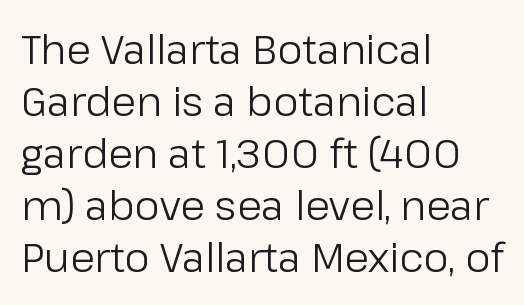
The lettering holds an erect, upright posture throughout. The rendering uses natural spacing where letterforms have individual widths. Notice how the passage keeps a crisp vertical edge on the left only. Students, observe: this is what conventionally led text looks like. The string is rendered with underlining switched off.
